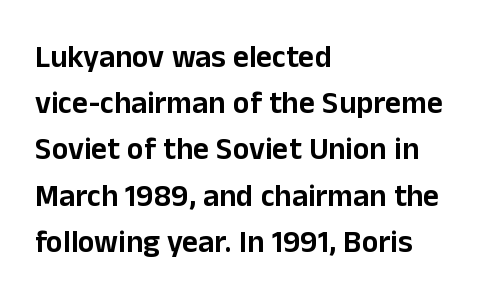
The image shows 31 px sans-serif type, upright; set left-aligned, normal line spacing (1.49x), normal letter spacing, not underlined; low stroke contrast and a medium x-height.
